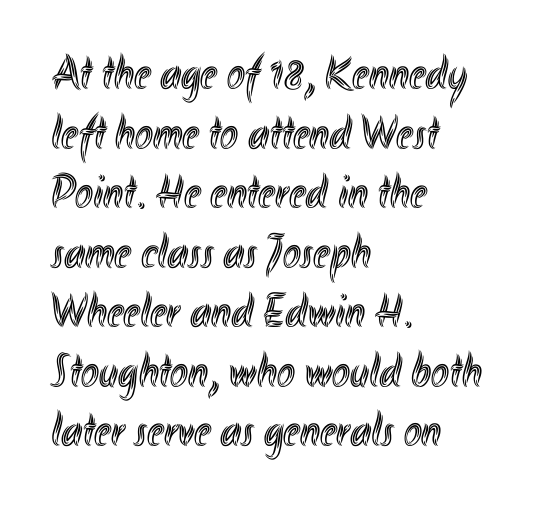
Q: Is the text italic (slanted)? A: Yes.
Q: Is the text underlined? A: No.
Q: How is the paragraph aligned? A: Left-aligned.
Q: Is the spacing between letters normal or unusually wide? A: Normal.
Q: Width (condensed, normal, or wide)? A: Condensed.
Q: x-height? A: Small.
Q: Monospaced? A: No.
